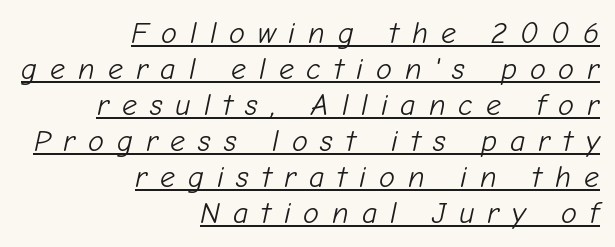
The words here are underlined. The rag falls on the left side of this text block. Ink coverage per letter is moderate at most. Style check: oblique. What stands out about the letter spacing? Its width — letters are far apart.
